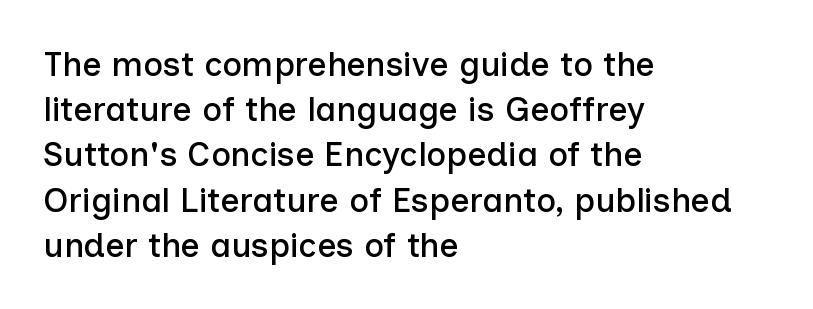
The image shows 34 px sans-serif type, upright; set left-aligned, normal line spacing (1.33x), normal letter spacing, not underlined; low stroke contrast and a medium x-height.
